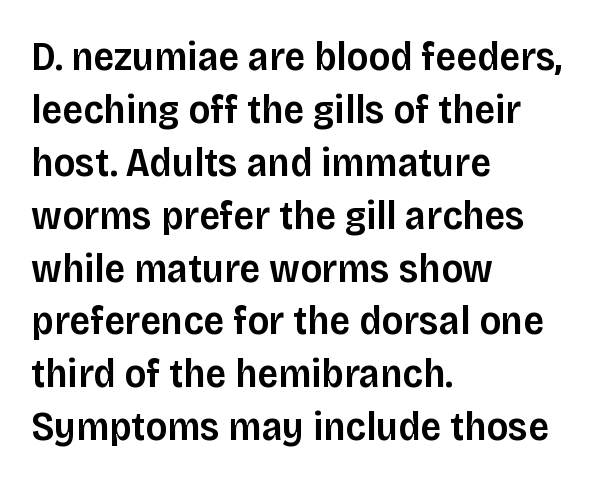
Q: Is the text bold? A: Semi-bold.
Q: Is the text italic (slanted)? A: No, it is upright.
Q: Is the typeface a serif or a sans-serif typeface? A: Sans-serif.
Q: Is the text underlined? A: No.
Q: How is the paragraph aligned? A: Left-aligned.
Q: Is the spacing between letters normal or unusually wide? A: Normal.
Q: Is the spacing between lines tight, normal or loose? A: Normal.
Q: Width (condensed, normal, or wide)? A: Normal.
Q: Stroke contrast? A: Low.
Q: x-height? A: Large.
Q: Monospaced? A: No.
